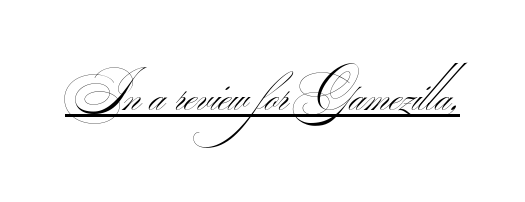
The image shows 52 px thin, wide sans-serif type; set normal letter spacing, underlined; medium stroke contrast.
